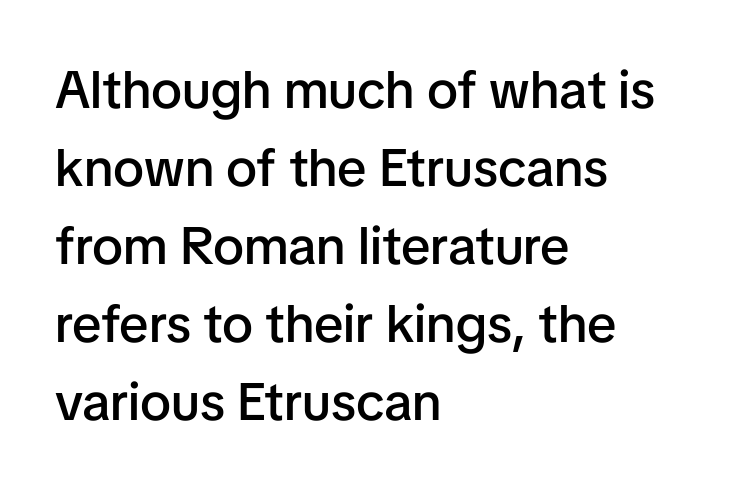
The image shows 53 px semibold sans-serif type, upright; set left-aligned, normal line spacing (1.47x), normal letter spacing, not underlined; low stroke contrast and a medium x-height.
